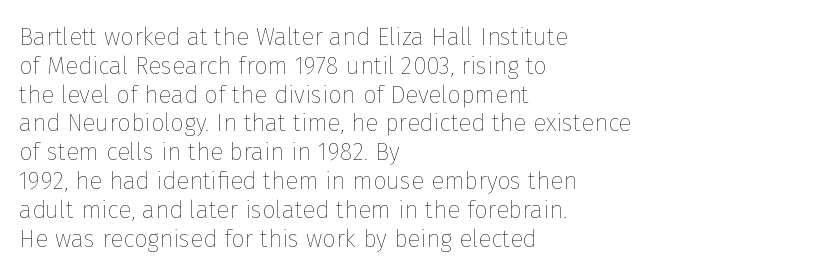
Horizontal alignment here is leftward, the default for most running prose. Is the stroke heavy? The answer is a plain regular-or-lighter. Posture: upright roman. The baseline area is clear. Between one letter and the next there's only the usual sliver of space.
